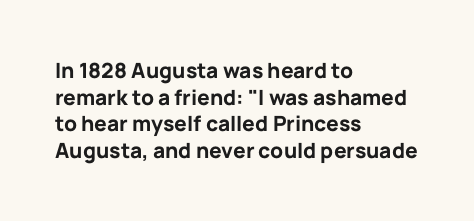
The image shows 21 px bold type, upright; set left-aligned, normal line spacing (1.27x), normal letter spacing, not underlined.
